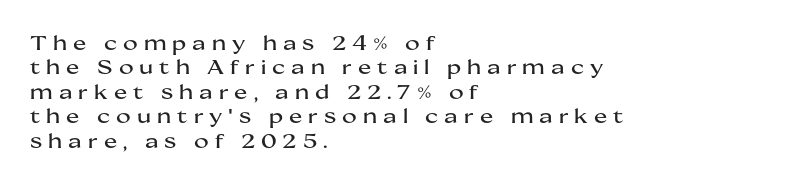
{"italic": "no", "underline": "no", "align": "left", "line_spacing_ratio": 1.22, "letter_spacing": "wide", "letter_spacing_em": 0.3, "glyph_px": 20}
